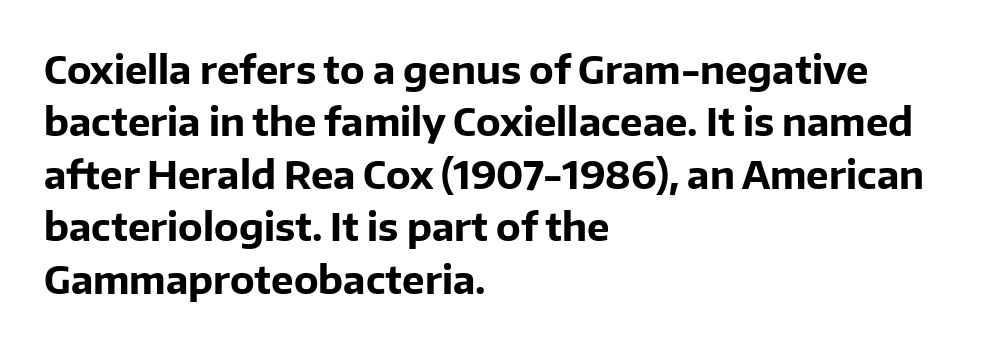
{"serif": "no", "italic": "no", "bold": "yes", "weight": "bold", "width": "normal", "stroke_contrast": "low", "x_height": "medium", "monospaced": "no", "underline": "no", "align": "left", "line_spacing": "normal", "line_spacing_ratio": 1.38, "letter_spacing": "normal", "letter_spacing_em": 0.0, "glyph_px": 38}
